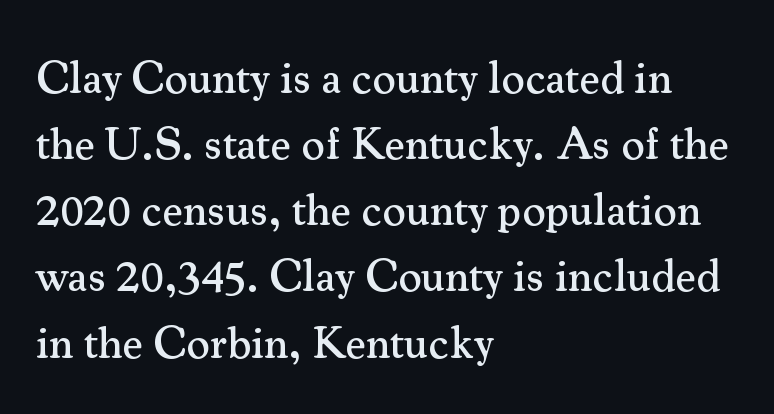
{"serif": "yes", "italic": "no", "width": "normal", "stroke_contrast": "medium", "x_height": "small", "monospaced": "no", "underline": "no", "align": "left", "line_spacing": "normal", "line_spacing_ratio": 1.47, "letter_spacing": "normal", "letter_spacing_em": 0.0, "glyph_px": 45}
